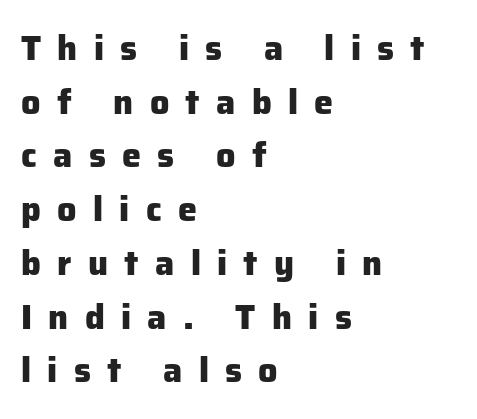
The image shows 34 px heavy sans-serif type, upright; set left-aligned, normal line spacing (1.58x), unusually wide letter spacing (+0.48 em), not underlined; low stroke contrast and a medium x-height.
